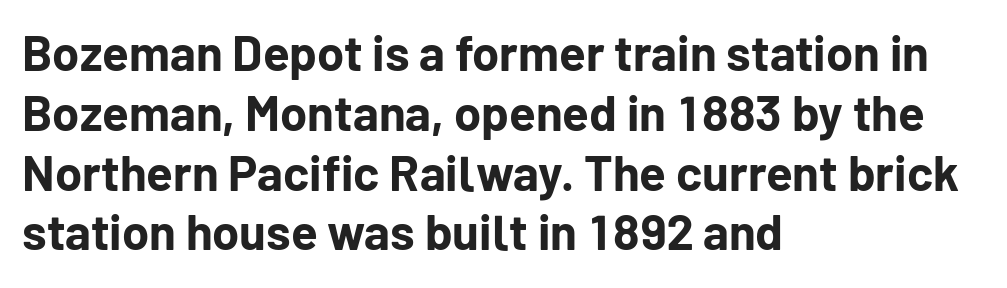
Q: Is the text bold? A: Yes.
Q: Is the text italic (slanted)? A: No, it is upright.
Q: Is the typeface a serif or a sans-serif typeface? A: Sans-serif.
Q: Is the text underlined? A: No.
Q: How is the paragraph aligned? A: Left-aligned.
Q: Is the spacing between letters normal or unusually wide? A: Normal.
Q: Width (condensed, normal, or wide)? A: Normal.
Q: Stroke contrast? A: Low.
Q: x-height? A: Medium.
Q: Monospaced? A: No.
